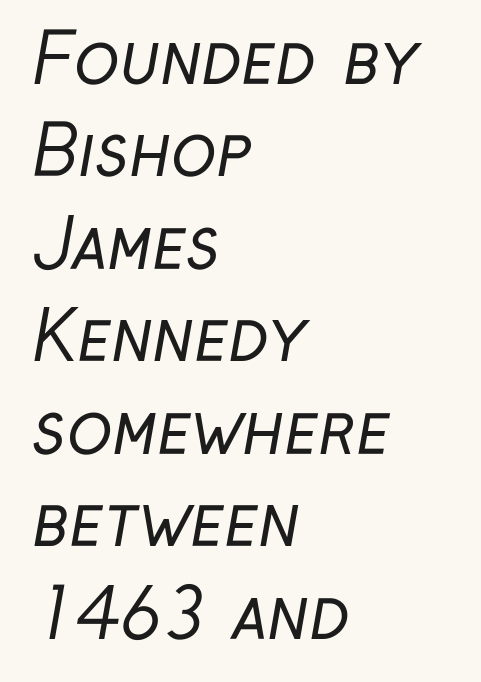
The image shows 68 px regular-weight, condensed sans-serif type; set left-aligned, normal line spacing (1.36x), normal letter spacing, not underlined; low stroke contrast and a medium x-height.
